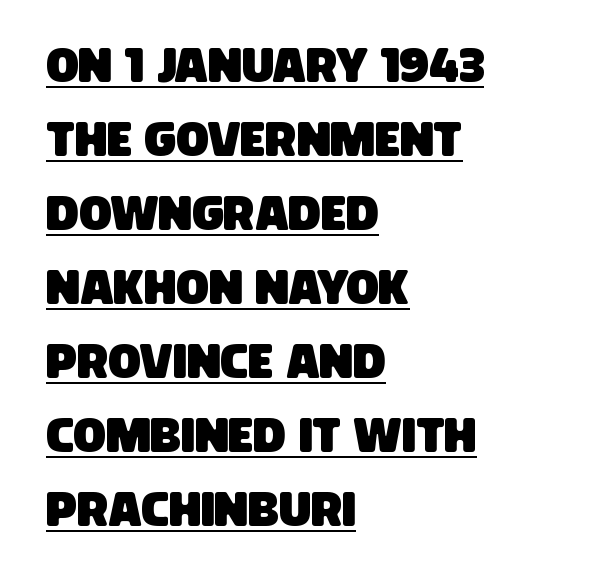
Q: Is the typeface a serif or a sans-serif typeface? A: Sans-serif.
Q: Is the text underlined? A: Yes.
Q: How is the paragraph aligned? A: Left-aligned.
Q: Is the spacing between letters normal or unusually wide? A: Normal.
Q: Is the spacing between lines tight, normal or loose? A: Normal.
Q: Width (condensed, normal, or wide)? A: Condensed.
Q: Stroke contrast? A: Low.
Q: x-height? A: Large.
Q: Monospaced? A: No.
